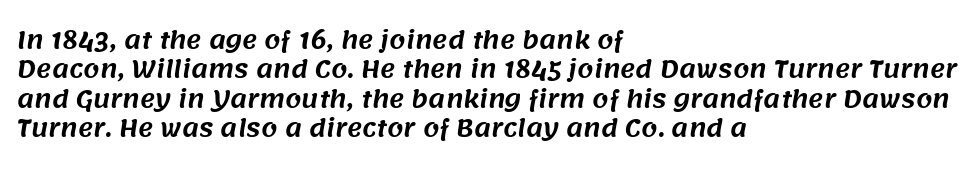
The baseline area is clear. In CSS terms this would be text-align: left. In terms of letterspacing, this is plain default setting. Interline gaps are of average width in this sample.
